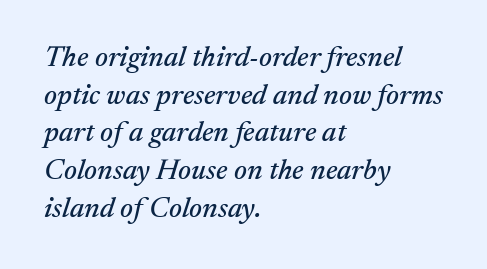
The image shows 29 px serif type, italic (leaning right); set left-aligned, normal line spacing (1.3x), normal letter spacing, not underlined; medium stroke contrast and a medium x-height.
